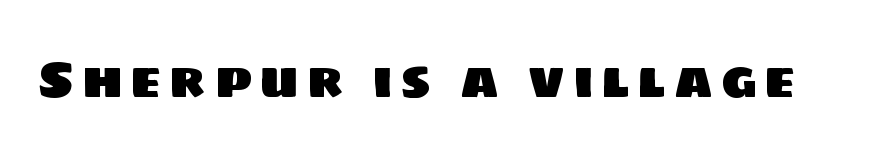
Q: Is the typeface a serif or a sans-serif typeface? A: Sans-serif.
Q: Is the text underlined? A: No.
Q: Width (condensed, normal, or wide)? A: Normal.
Q: Stroke contrast? A: Low.
Q: x-height? A: Large.
Q: Monospaced? A: No.
